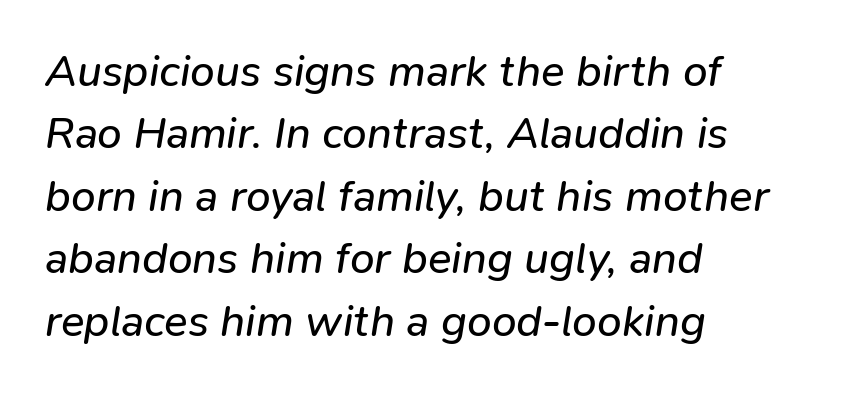
What's the leading like? Ordinary, nothing unusual. The letters are slanted; this is an italic face. Think of a printed novel: that variable character pitch is what you see here. No word sits above an underline. Is the stroke heavy? The answer is a plain regular-or-lighter.
